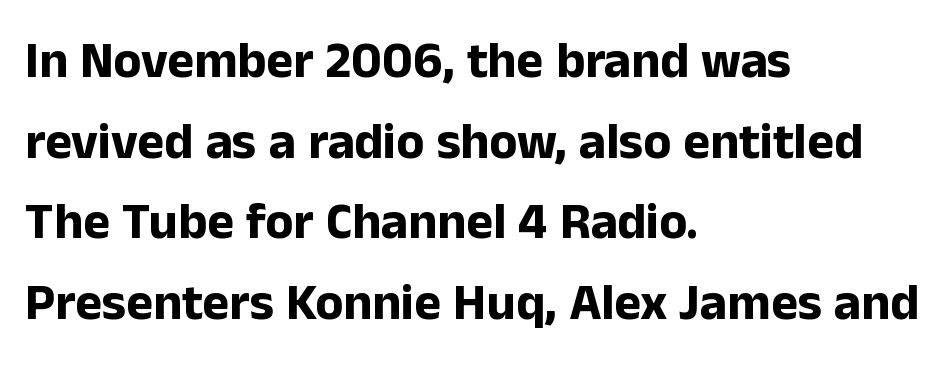
Letters rest on an invisible, unmarked baseline. How heavy is the stroke? Heavy — this is a bold. Line starts are locked; line ends wander. The letters advance in unequal steps, a hallmark of proportional type.
